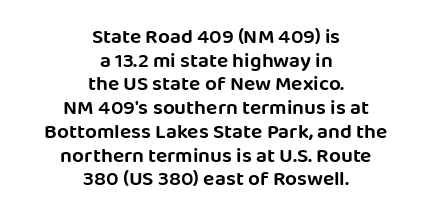
{"italic": "no", "underline": "no", "align": "center", "line_spacing": "tight", "line_spacing_ratio": 1.13, "letter_spacing": "normal", "letter_spacing_em": 0.0, "glyph_px": 21}
